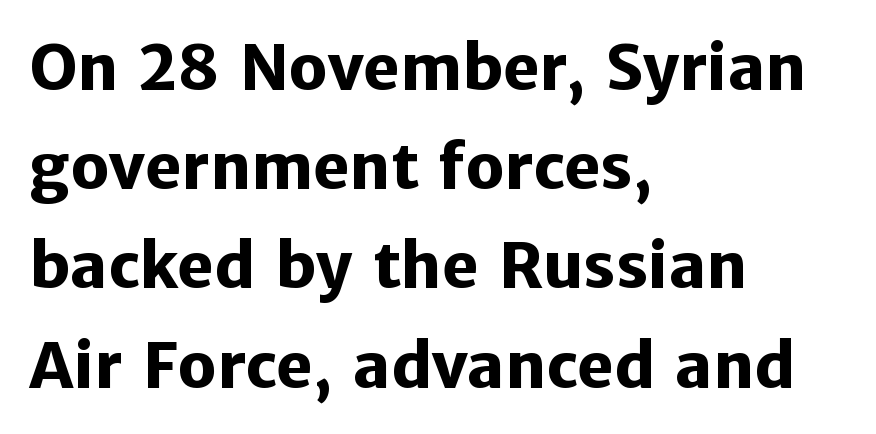
The image shows 62 px heavy sans-serif type, upright; set left-aligned, normal line spacing (1.6x), normal letter spacing, not underlined; low stroke contrast and a medium x-height.
